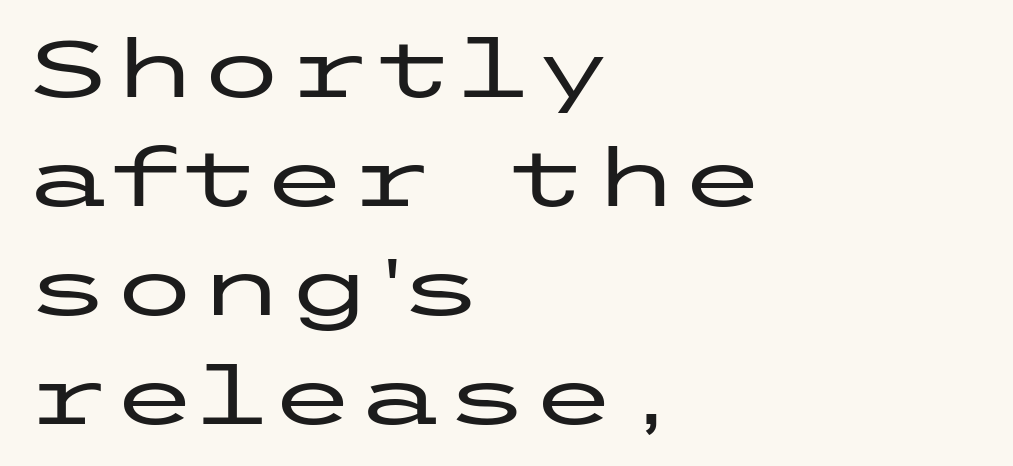
The image shows 79 px wide sans-serif type, upright; set left-aligned, normal line spacing (1.38x), normal letter spacing, not underlined; low stroke contrast and a medium x-height.
